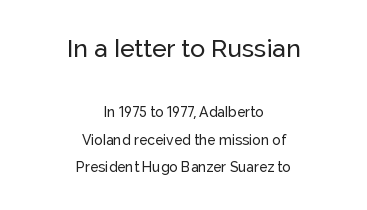
{"italic": "no", "underline": "no", "align": "center", "line_spacing": "loose", "line_spacing_ratio": 1.99, "letter_spacing": "normal", "letter_spacing_em": 0.0, "larger_block": "first", "size_ratio": 1.79, "glyph_px": 25}
